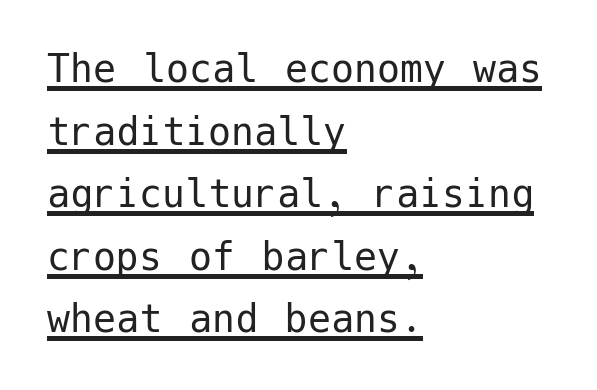
Spacing between characters is what you'd get straight out of the box. Examine the stroke ends and you'll find no serifs. This sample carries an underscore along the baseline area. The rendering anchors every line to the left-hand side.
